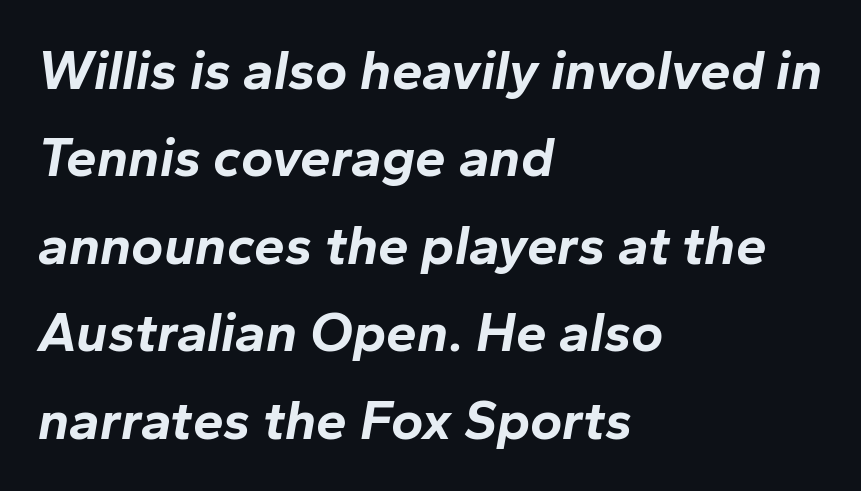
Honestly, the row spacing looks completely unremarkable. The letters advance in unequal steps, a hallmark of proportional type. Words appear dense and cohesive because spacing is normal. These lines stack with their left ends in a neat column. Italic? Definitely — the glyphs are oblique. Descenders are the only things crossing below the line.
